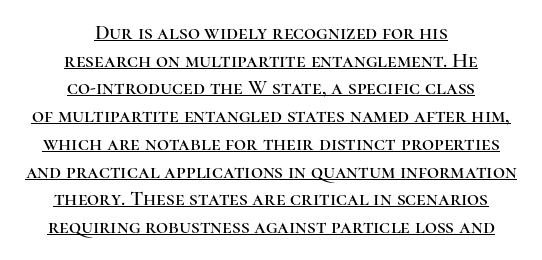
The face used here is rendered with its standard letterfit. A typographer would call this underscored text. Line starts and ends both wander, symmetrically. The axis of the letterforms is exactly vertical. The leading is moderate, giving the passage an even texture.
